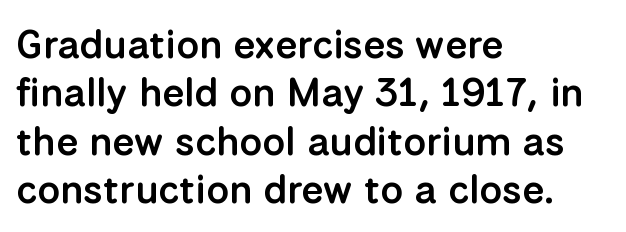
{"serif": "no", "italic": "no", "bold": "semi", "weight": "semibold", "width": "normal", "stroke_contrast": "low", "x_height": "medium", "monospaced": "no", "underline": "no", "align": "left", "line_spacing_ratio": 1.21, "letter_spacing": "normal", "letter_spacing_em": 0.0, "glyph_px": 40}
